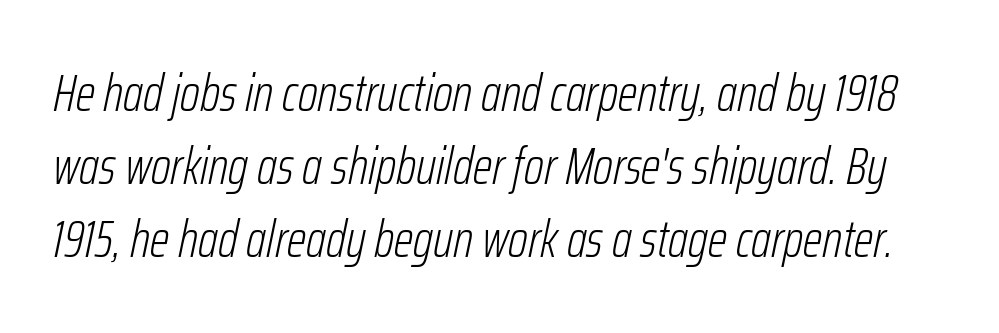
The image shows 51 px light, condensed type, italic (leaning right); set normal line spacing (1.43x), normal letter spacing, not underlined; low stroke contrast and a medium x-height.
